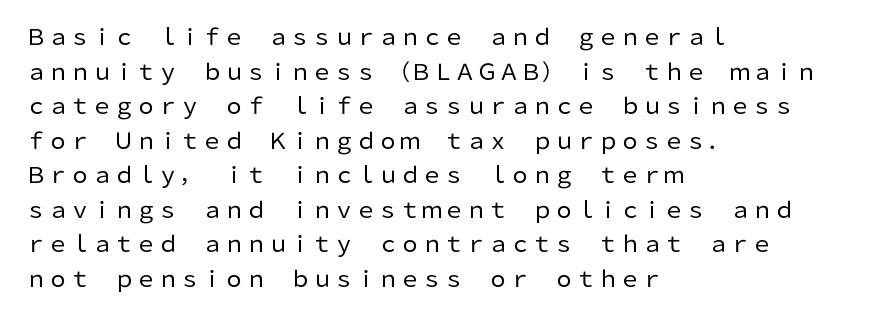
Q: Is the text bold? A: No.
Q: Is the text italic (slanted)? A: No, it is upright.
Q: Is the text underlined? A: No.
Q: How is the paragraph aligned? A: Left-aligned.
Q: Is the spacing between letters normal or unusually wide? A: Normal.
Q: Is the spacing between lines tight, normal or loose? A: Normal.
